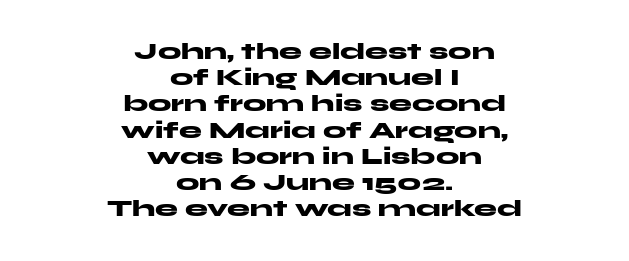
{"italic": "no", "bold": "yes", "underline": "no", "align": "center", "line_spacing": "tight", "line_spacing_ratio": 1.14, "letter_spacing": "normal", "letter_spacing_em": 0.0, "glyph_px": 23}
